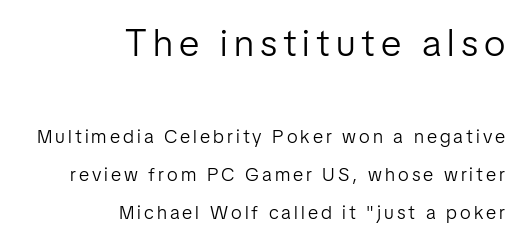
{"serif": "no", "italic": "no", "bold": "no", "weight": "light", "width": "normal", "stroke_contrast": "low", "x_height": "medium", "monospaced": "no", "underline": "no", "align": "right", "line_spacing": "loose", "line_spacing_ratio": 1.99, "larger_block": "first", "size_ratio": 2.0, "glyph_px": 38}
